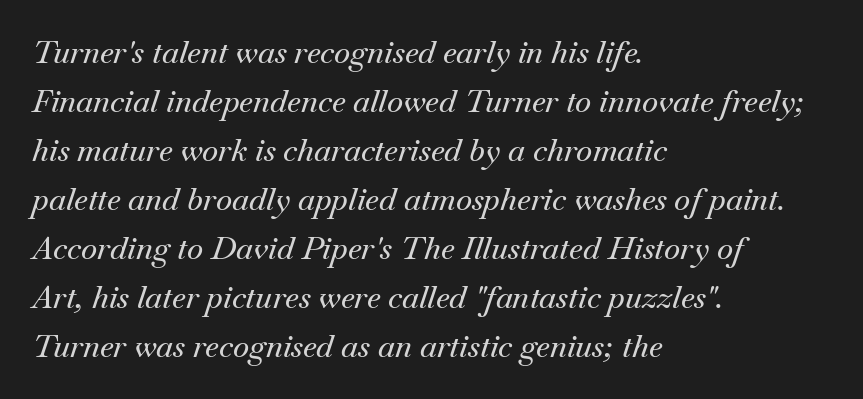
The image shows 31 px serif type, italic (leaning right); set left-aligned, normal line spacing (1.58x), normal letter spacing, not underlined; medium stroke contrast and a small x-height.
